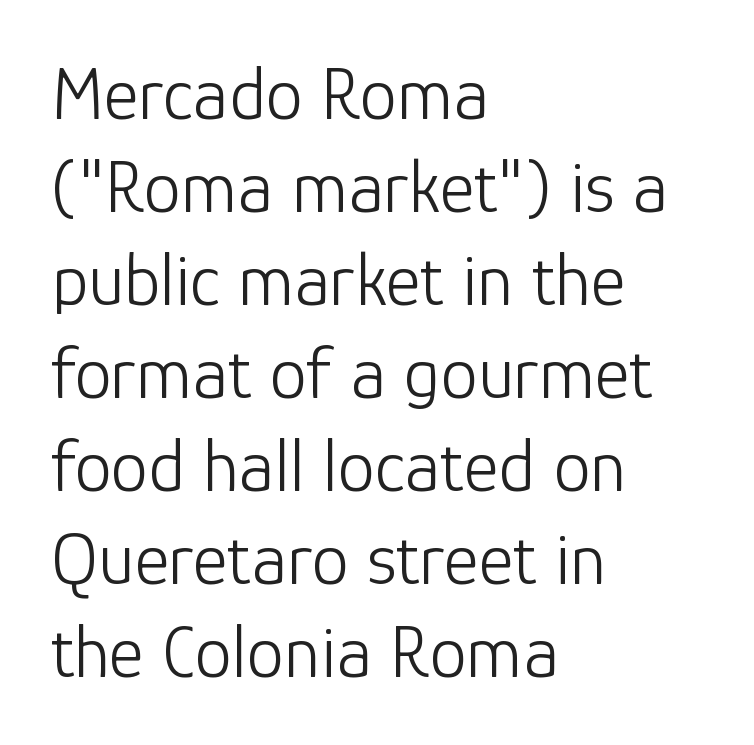
Q: Is the text bold? A: No.
Q: Is the text italic (slanted)? A: No, it is upright.
Q: Is the typeface a serif or a sans-serif typeface? A: Sans-serif.
Q: Is the text underlined? A: No.
Q: How is the paragraph aligned? A: Left-aligned.
Q: Is the spacing between letters normal or unusually wide? A: Normal.
Q: Width (condensed, normal, or wide)? A: Normal.
Q: Stroke contrast? A: Low.
Q: x-height? A: Medium.
Q: Monospaced? A: No.
